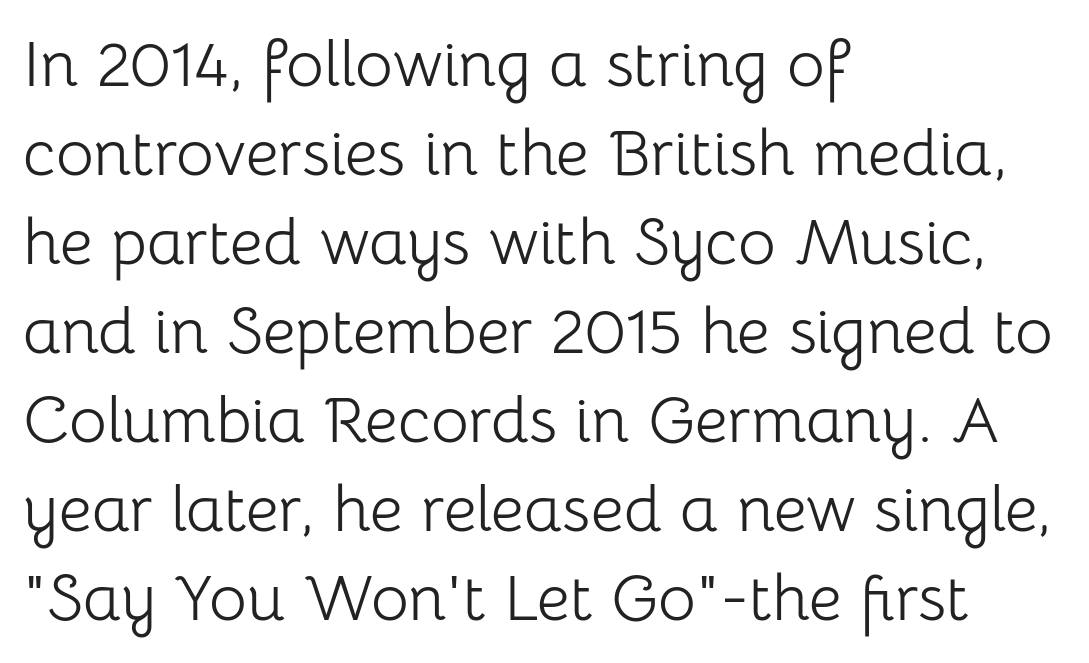
The gap between lines stays unmarked. Students, note that the glyphs here touch the page at normal intervals. Layout note: lines flush left. Are there feet on the stems? There aren't — it's a sans. Honestly, the row spacing looks completely unremarkable.
